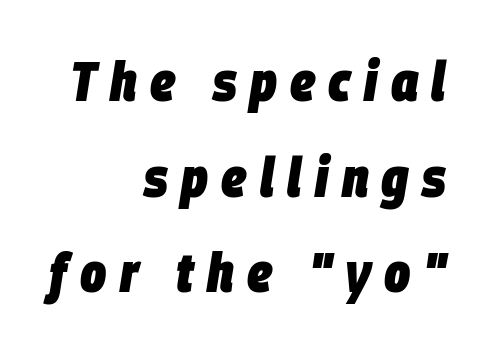
{"italic": "yes", "lean": "right", "slant_degrees": 9, "bold": "yes", "weight": "heavy", "width": "condensed", "stroke_contrast": "low", "x_height": "large", "monospaced": "no", "underline": "no", "align": "right", "line_spacing_ratio": 1.74, "letter_spacing": "wide", "letter_spacing_em": 0.24, "glyph_px": 55}
